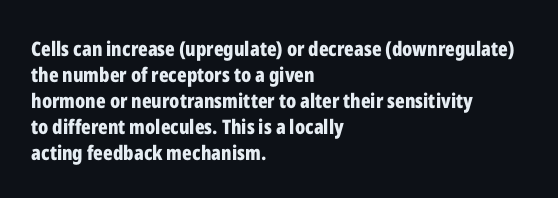
The lettering holds an erect, upright posture throughout. The text block is weighted toward the left margin, trailing off unevenly rightward. The strokes are fattened all the way to bold. Bare-footed words on every line.
